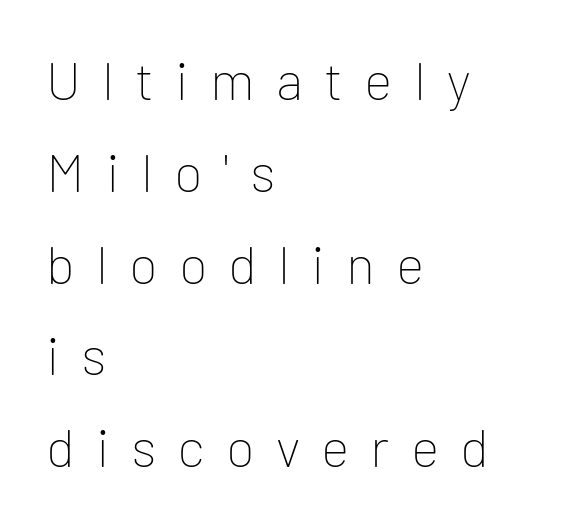
The image shows 54 px thin sans-serif type, upright; set left-aligned, normal line spacing (1.7x), unusually wide letter spacing (+0.39 em), not underlined; low stroke contrast and a medium x-height.
